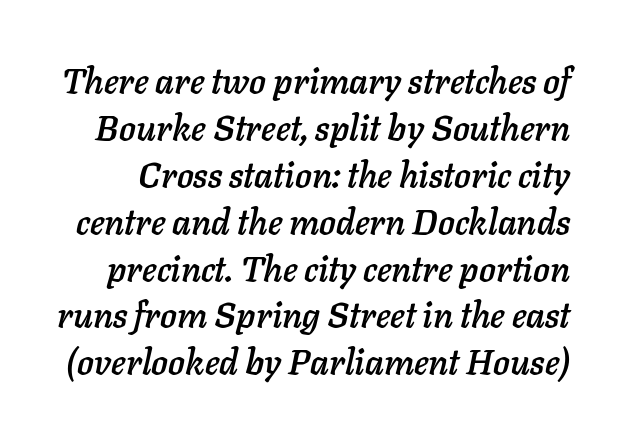
The image shows 35 px text type, italic (leaning right); set normal line spacing (1.34x), normal letter spacing, not underlined; low stroke contrast and a medium x-height.
